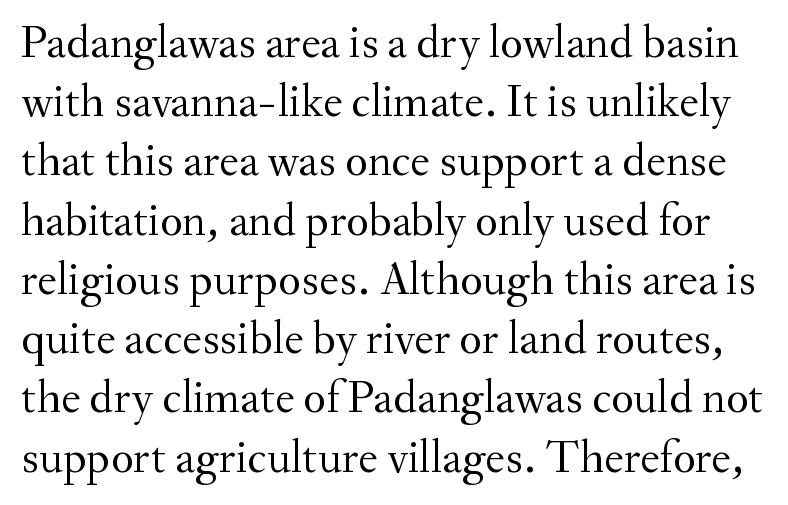
Q: Is the text bold? A: No.
Q: Is the text italic (slanted)? A: No, it is upright.
Q: Is the typeface a serif or a sans-serif typeface? A: Serif.
Q: Is the text underlined? A: No.
Q: Is the spacing between letters normal or unusually wide? A: Normal.
Q: Is the spacing between lines tight, normal or loose? A: Normal.
Q: Width (condensed, normal, or wide)? A: Normal.
Q: Stroke contrast? A: Medium.
Q: x-height? A: Small.
Q: Monospaced? A: No.
